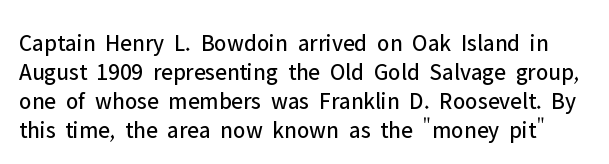
The image shows 24 px text type, upright; set line spacing 1.21x, normal letter spacing, not underlined.
